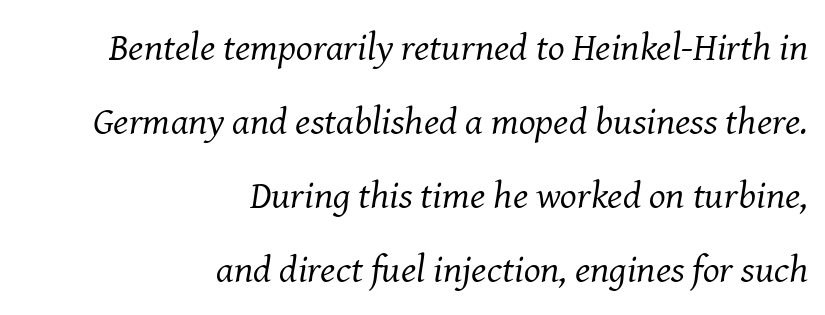
Q: Is the text bold? A: No.
Q: Is the text italic (slanted)? A: Yes, it leans right by about 8 degrees.
Q: Is the typeface a serif or a sans-serif typeface? A: Serif.
Q: Is the text underlined? A: No.
Q: How is the paragraph aligned? A: Right-aligned.
Q: Is the spacing between letters normal or unusually wide? A: Normal.
Q: Is the spacing between lines tight, normal or loose? A: Loose.
Q: Width (condensed, normal, or wide)? A: Normal.
Q: Stroke contrast? A: Medium.
Q: x-height? A: Medium.
Q: Monospaced? A: No.
